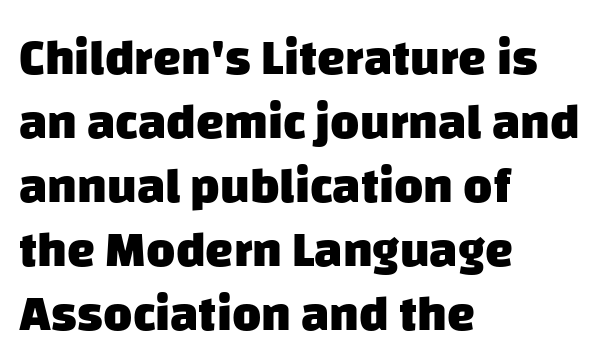
Q: Is the text bold? A: Yes.
Q: Is the typeface a serif or a sans-serif typeface? A: Sans-serif.
Q: Is the text underlined? A: No.
Q: How is the paragraph aligned? A: Left-aligned.
Q: Is the spacing between letters normal or unusually wide? A: Normal.
Q: Is the spacing between lines tight, normal or loose? A: Normal.
Q: Width (condensed, normal, or wide)? A: Normal.
Q: Stroke contrast? A: Low.
Q: x-height? A: Large.
Q: Monospaced? A: No.
